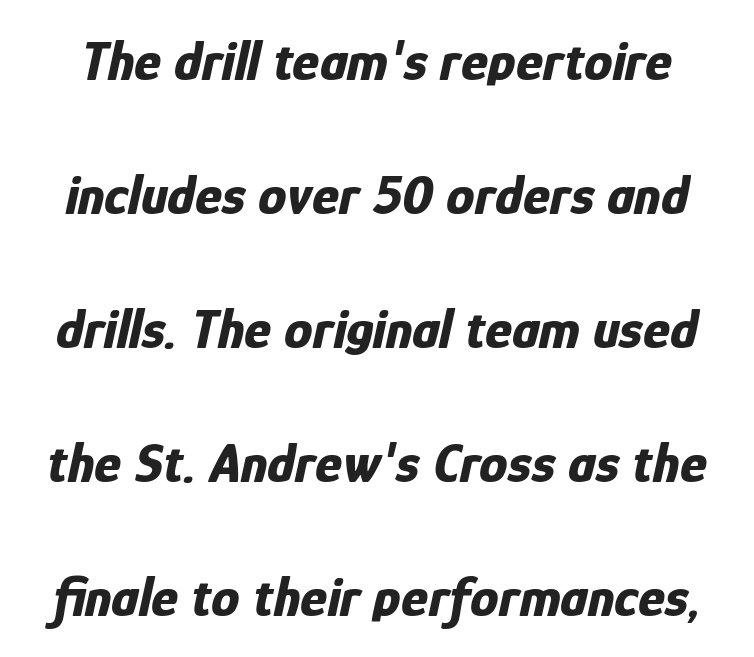
These lines are rendered in a variable-pitch font. The space between consecutive lines is lavish. Weight: bold. Quick note: underline off. Would a proofreader flag this as italicized? Yes.
